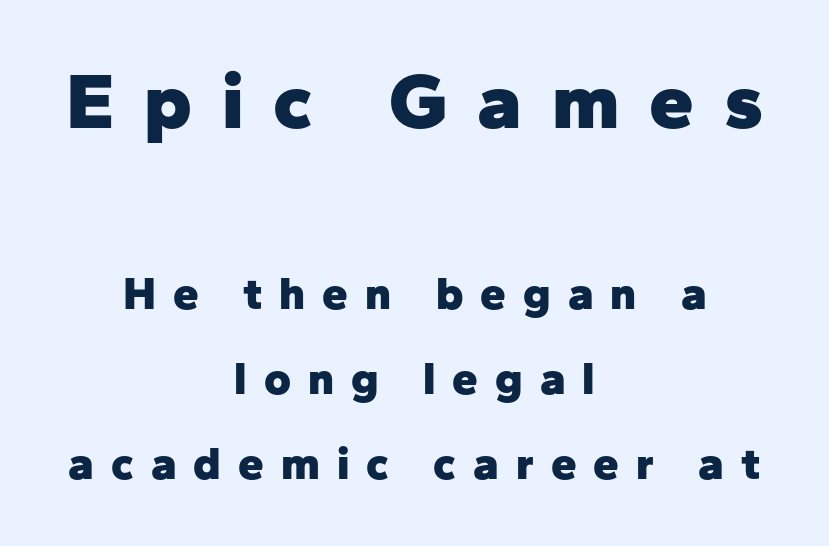
{"serif": "no", "italic": "no", "bold": "yes", "weight": "heavy", "width": "normal", "stroke_contrast": "low", "x_height": "medium", "monospaced": "no", "underline": "no", "align": "center", "line_spacing_ratio": 1.85, "letter_spacing": "wide", "letter_spacing_em": 0.37, "larger_block": "first", "size_ratio": 1.74, "glyph_px": 80}
